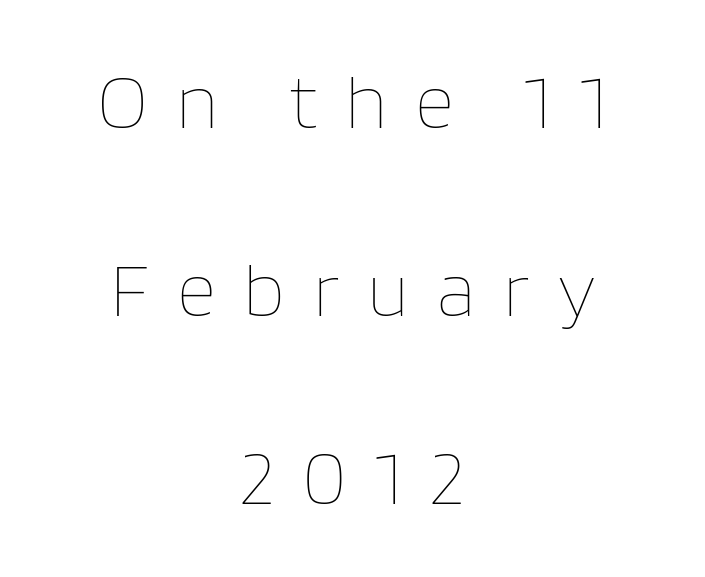
Q: Is the text bold? A: No.
Q: Is the text italic (slanted)? A: No, it is upright.
Q: Is the text underlined? A: No.
Q: How is the paragraph aligned? A: Centered.
Q: Is the spacing between letters normal or unusually wide? A: Unusually wide.
Q: Is the spacing between lines tight, normal or loose? A: Loose.
Q: Width (condensed, normal, or wide)? A: Normal.
Q: Stroke contrast? A: Low.
Q: x-height? A: Large.
Q: Monospaced? A: No.
